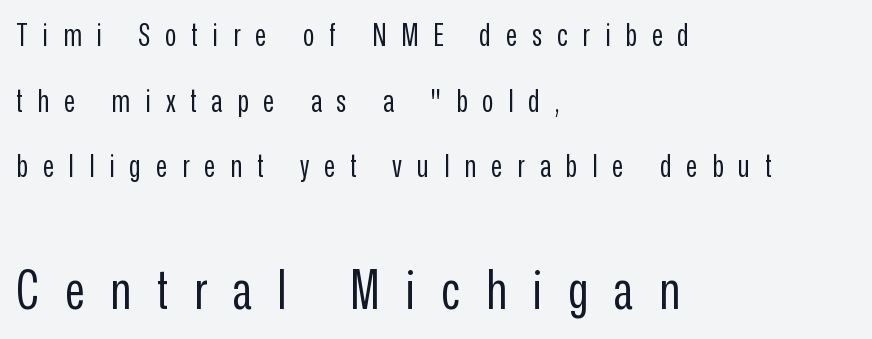
The image shows 54 px regular-weight, condensed sans-serif type, upright; set left-aligned, loose line spacing (2.12x), unusually wide letter spacing (+0.48 em), not underlined; the second (bottom) block is 1.74x larger; low stroke contrast and a medium x-height.
